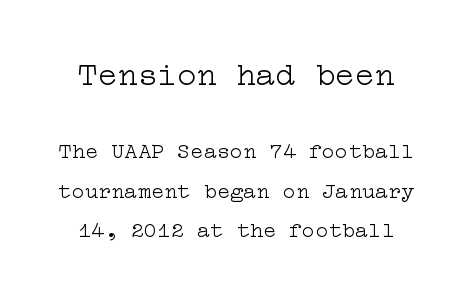
The image shows 33 px light, wide serif type, upright; set centered, line spacing 1.79x, normal letter spacing, not underlined; the first (top) block is 1.5x larger; low stroke contrast and a medium x-height.
